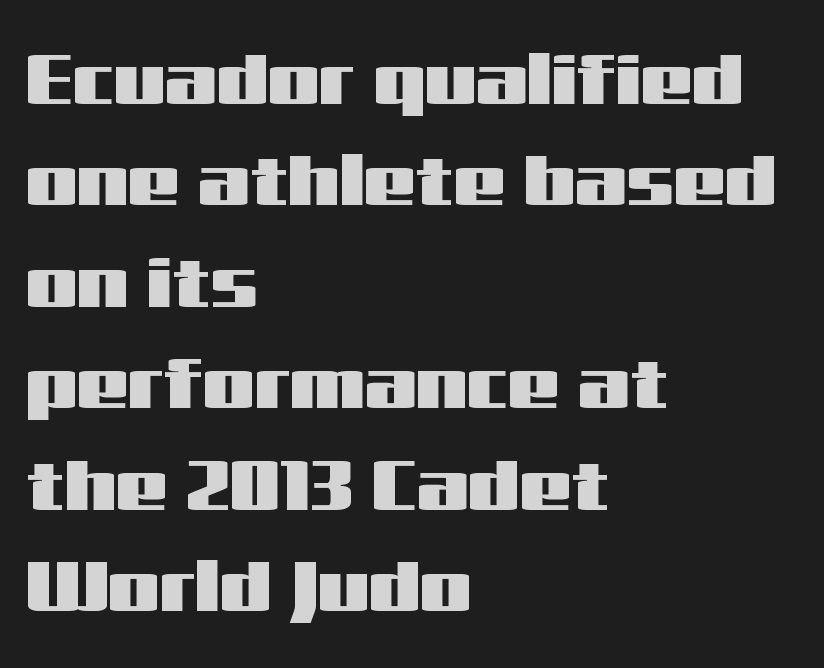
The designer went with a sans here, leaving each stem footless. Quick note: interline space is typical. There is no visible air inserted between adjacent glyphs. Proportional: the letters do not fall into vertical columns.
